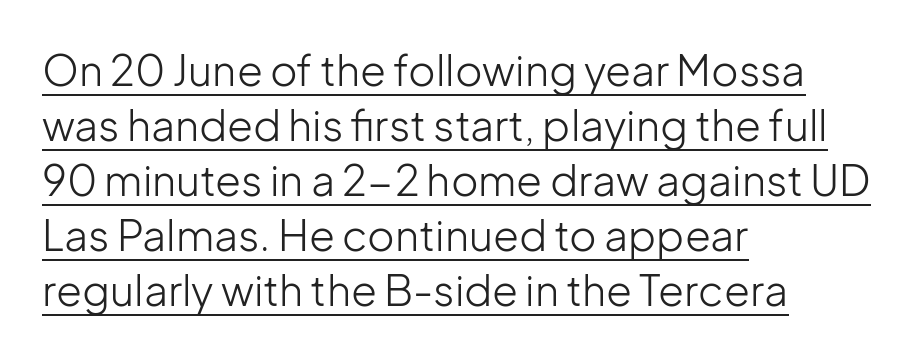
Examine the stroke ends and you'll find no serifs. Do the characters align in a grid? No, the font is proportional. The passage shown is underscored from start to finish. Typeset ragged right — the left edge is the straight one. These glyphs show unthickened strokes, regular width or finer.
